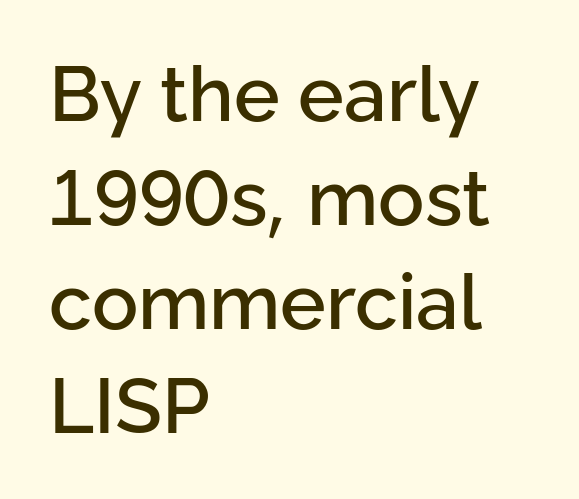
{"serif": "no", "italic": "no", "width": "normal", "stroke_contrast": "low", "x_height": "medium", "monospaced": "no", "underline": "no", "align": "left", "line_spacing": "normal", "line_spacing_ratio": 1.35, "letter_spacing": "normal", "letter_spacing_em": 0.0, "glyph_px": 77}
